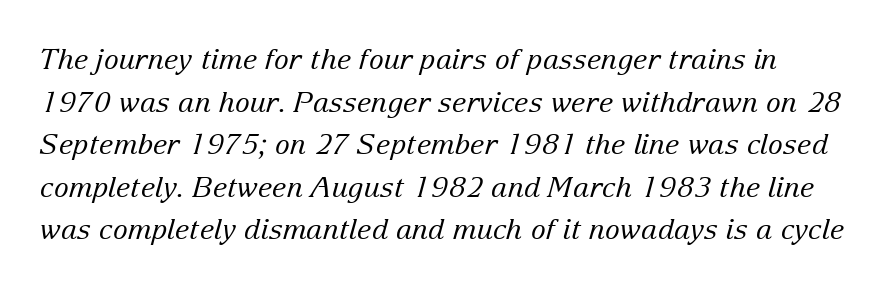
Q: Is the text bold? A: No.
Q: Is the text italic (slanted)? A: Yes, it leans right by about 15 degrees.
Q: Is the typeface a serif or a sans-serif typeface? A: Serif.
Q: Is the text underlined? A: No.
Q: Is the spacing between letters normal or unusually wide? A: Normal.
Q: Is the spacing between lines tight, normal or loose? A: Normal.
Q: Width (condensed, normal, or wide)? A: Normal.
Q: Stroke contrast? A: Low.
Q: x-height? A: Medium.
Q: Monospaced? A: No.
